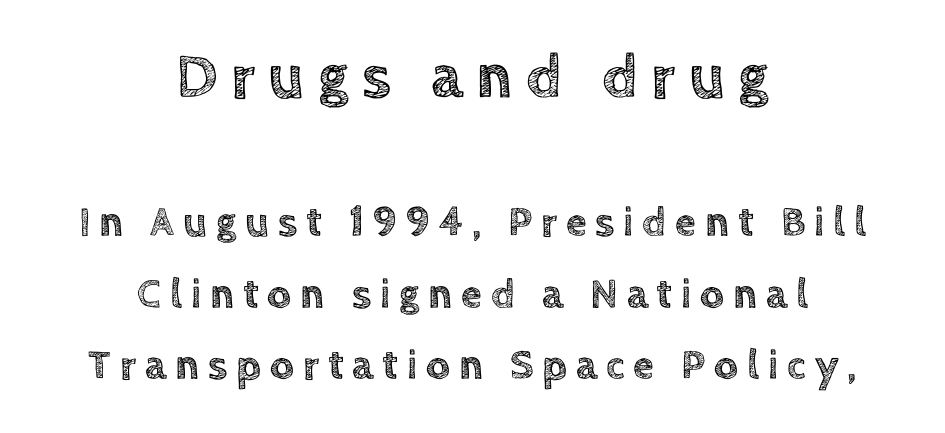
The image shows 63 px text type, upright; set centered, normal line spacing (1.7x), unusually wide letter spacing (+0.21 em), not underlined; the first (top) block is 1.5x larger; a large x-height.
